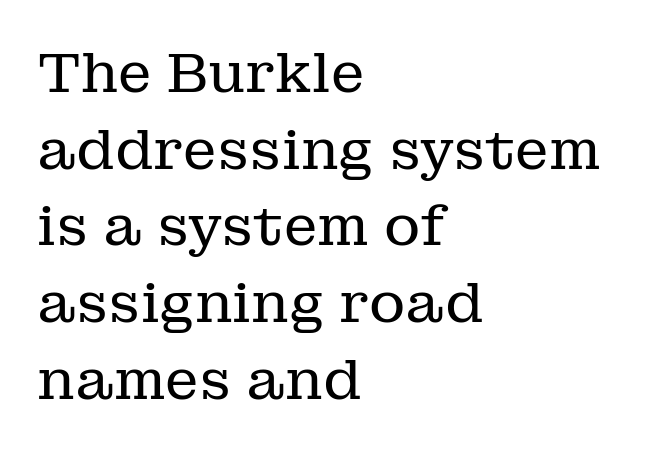
Is the letter spacing exaggerated? No — it looks like the ordinary default. The font sits on the lighter half of the weight spectrum, regular included. Varying glyph widths throughout — classic text-font behaviour. Honestly, there is no underline to notice here at all. Rows of type keep a routine distance in the vertical direction.
